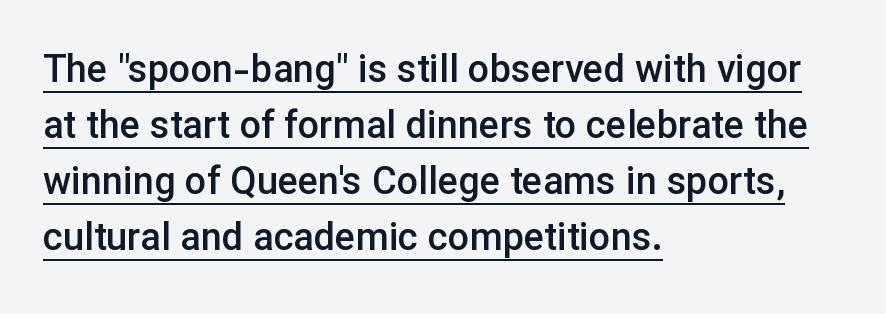
{"serif": "no", "italic": "no", "bold": "semi", "weight": "semibold", "width": "normal", "stroke_contrast": "low", "x_height": "medium", "monospaced": "no", "underline": "yes", "align": "left", "line_spacing": "normal", "line_spacing_ratio": 1.47, "letter_spacing": "normal", "letter_spacing_em": 0.0, "glyph_px": 38}
